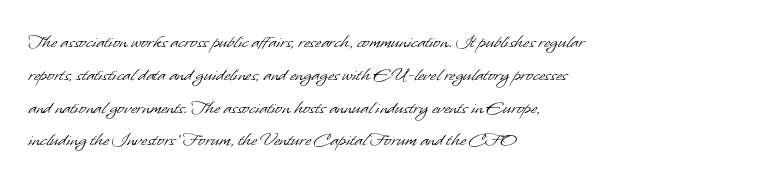
{"bold": "no", "underline": "no", "align": "left", "line_spacing": "normal", "line_spacing_ratio": 1.56, "letter_spacing": "normal", "letter_spacing_em": 0.0, "glyph_px": 21}
